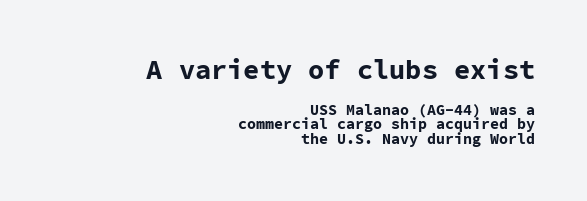
The image shows 27 px bold type, upright; set right-aligned, tight line spacing (0.97x), normal letter spacing, not underlined; the first (top) block is 1.8x larger.
